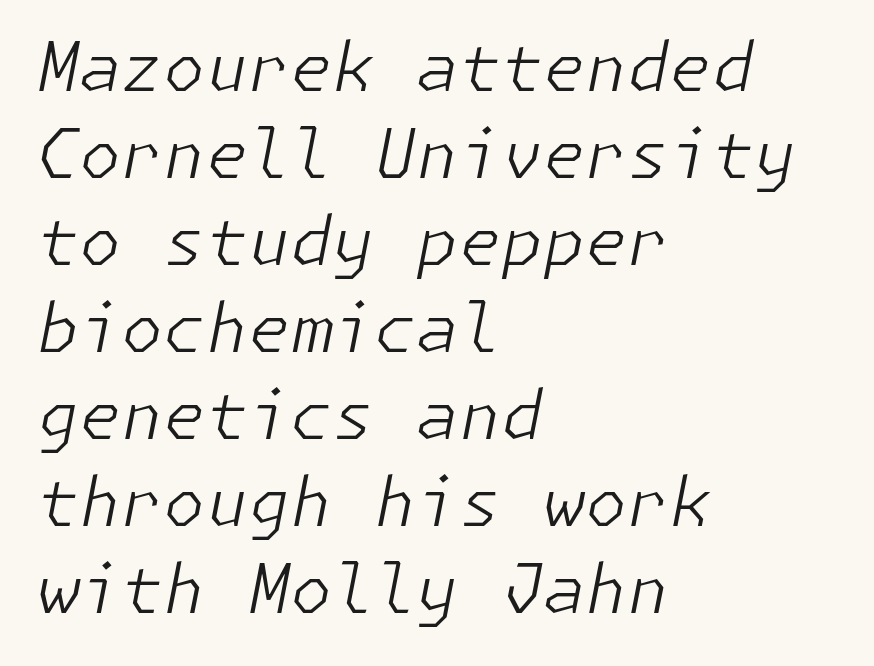
{"italic": "yes", "lean": "right", "slant_degrees": 11, "bold": "no", "weight": "light", "width": "normal", "stroke_contrast": "low", "x_height": "medium", "underline": "no", "align": "left", "line_spacing": "normal", "line_spacing_ratio": 1.28, "letter_spacing": "normal", "letter_spacing_em": 0.0, "glyph_px": 68}
